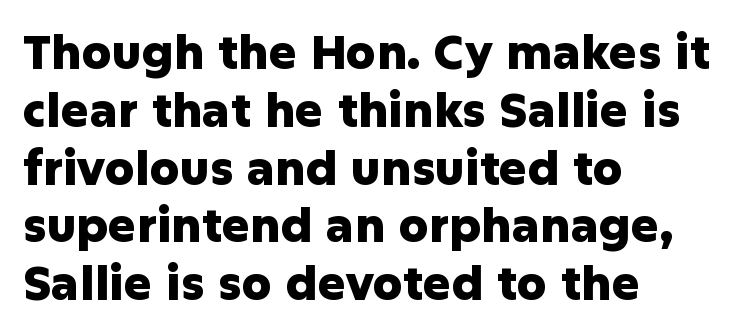
Underlining? Definitely not there. The paragraph has a hard left edge and a soft right edge. In terms of letterspacing, this is plain default setting. The letters stand straight up with perfectly vertical stems.
